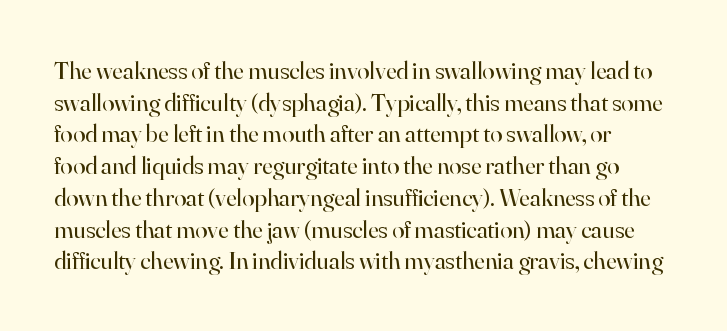
Q: Is the text bold? A: No.
Q: Is the text italic (slanted)? A: No, it is upright.
Q: Is the text underlined? A: No.
Q: Is the spacing between letters normal or unusually wide? A: Normal.
Q: Is the spacing between lines tight, normal or loose? A: Normal.
